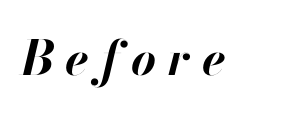
The image shows 48 px bold type, italic (leaning right); set unusually wide letter spacing (+0.24 em), not underlined; high stroke contrast and a small x-height.
